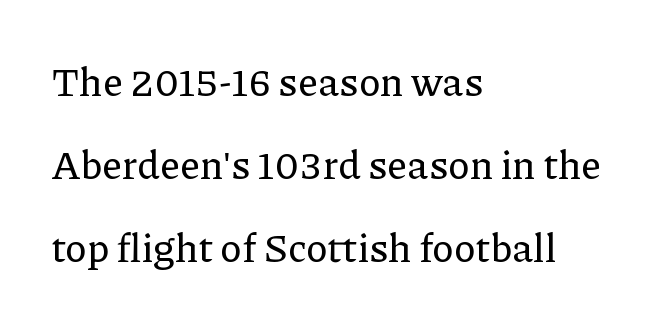
{"serif": "yes", "italic": "no", "width": "normal", "stroke_contrast": "low", "x_height": "medium", "monospaced": "no", "underline": "no", "align": "left", "line_spacing": "loose", "line_spacing_ratio": 2.08, "letter_spacing": "normal", "letter_spacing_em": 0.0, "glyph_px": 40}
